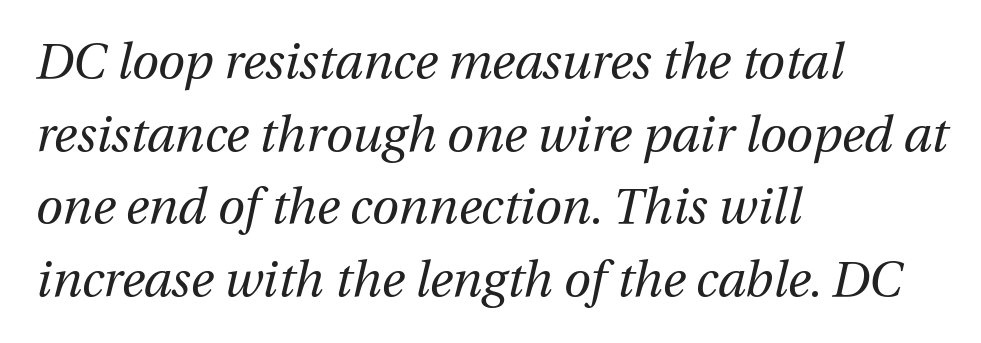
No extra ink here — the face is not bold. Spacing verdict: proportional, widths tailored to each character. Unmarked baselines from the first word to the last. The rendering anchors every line to the left-hand side. Rendered with sloped, italic letterforms.
